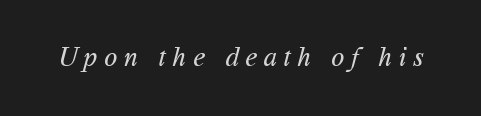
The gaps between neighbouring characters are conspicuously large. Underline: absent. Weight: not bold — regular or lighter.
